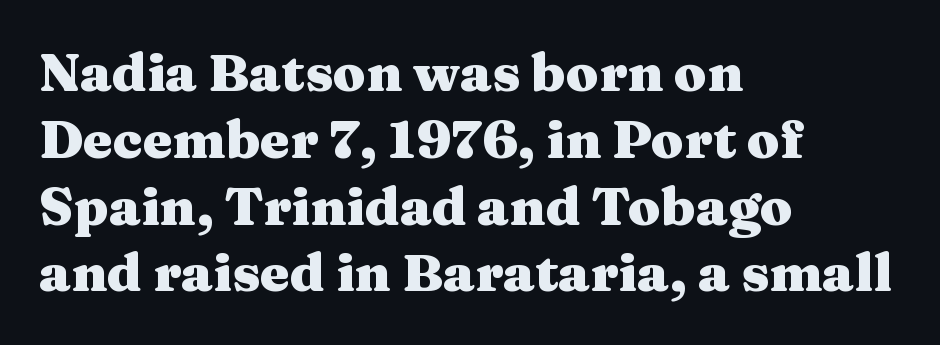
{"serif": "yes", "italic": "no", "bold": "yes", "weight": "heavy", "width": "wide", "stroke_contrast": "medium", "x_height": "medium", "monospaced": "no", "underline": "no", "align": "left", "line_spacing": "normal", "line_spacing_ratio": 1.26, "letter_spacing": "normal", "letter_spacing_em": 0.0, "glyph_px": 53}
